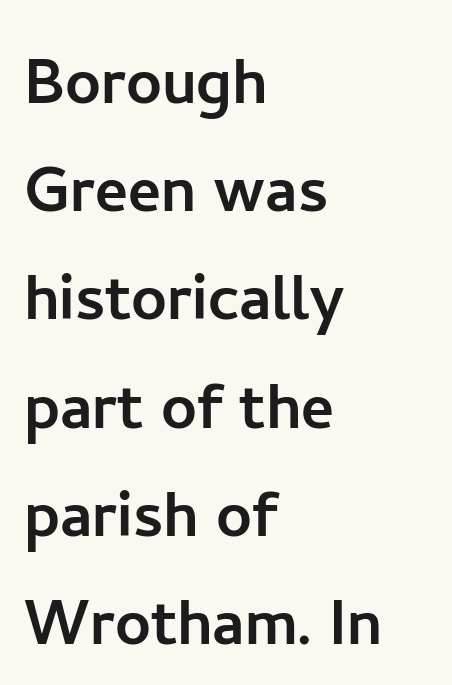
The face used here is proportionally spaced, like ordinary book or web type. Tall strokes in this sample are plumb rather than angled. Leftover space on each line is placed entirely after the last word. Successive baselines arrive at the customary interval. Serif or sans? Sans — the stroke terminals are bare.
